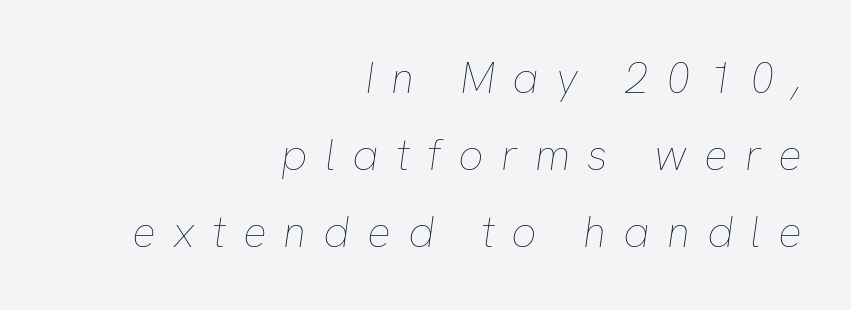
Q: Is the text bold? A: No.
Q: Is the text italic (slanted)? A: Yes, it leans right by about 8 degrees.
Q: Is the text underlined? A: No.
Q: How is the paragraph aligned? A: Right-aligned.
Q: Is the spacing between letters normal or unusually wide? A: Unusually wide.
Q: Width (condensed, normal, or wide)? A: Normal.
Q: Stroke contrast? A: Low.
Q: x-height? A: Medium.
Q: Monospaced? A: No.
